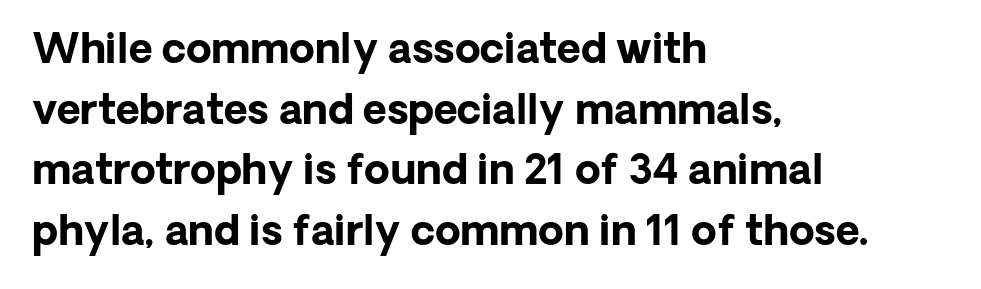
The type sits square on the baseline with zero lean. No word sits above an underline. Caption: multi-line text, flush left, ragged right. Summary of vertical rhythm: regular, with standard interline spacing. The letters advance in unequal steps, a hallmark of proportional type.
